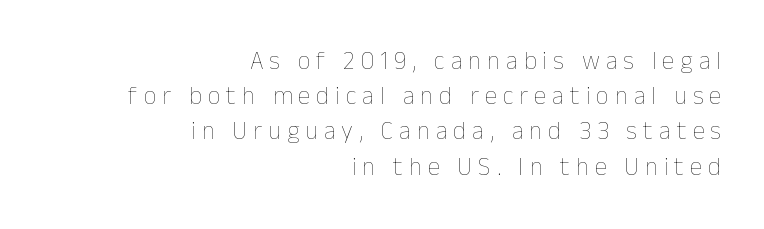
{"italic": "no", "bold": "no", "underline": "no", "align": "right", "line_spacing": "normal", "line_spacing_ratio": 1.41, "letter_spacing": "wide", "letter_spacing_em": 0.24, "glyph_px": 25}
